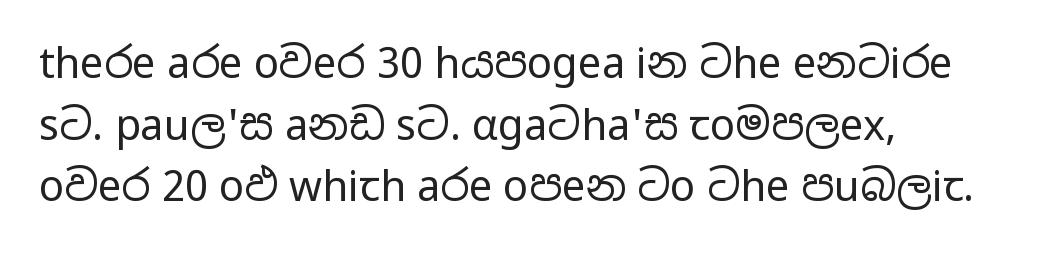
The type sits square on the baseline with zero lean. Note: no serifs on the glyphs. This rendering uses left alignment, leaving the right contour irregular. The passage shown is not underscored anywhere.
